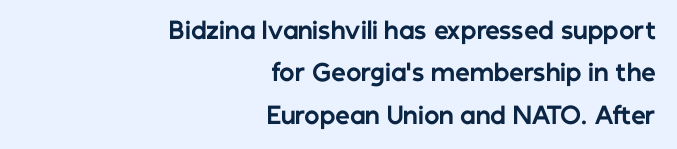
Q: Is the text bold? A: Yes.
Q: Is the text italic (slanted)? A: No, it is upright.
Q: Is the text underlined? A: No.
Q: How is the paragraph aligned? A: Right-aligned.
Q: Is the spacing between letters normal or unusually wide? A: Normal.
